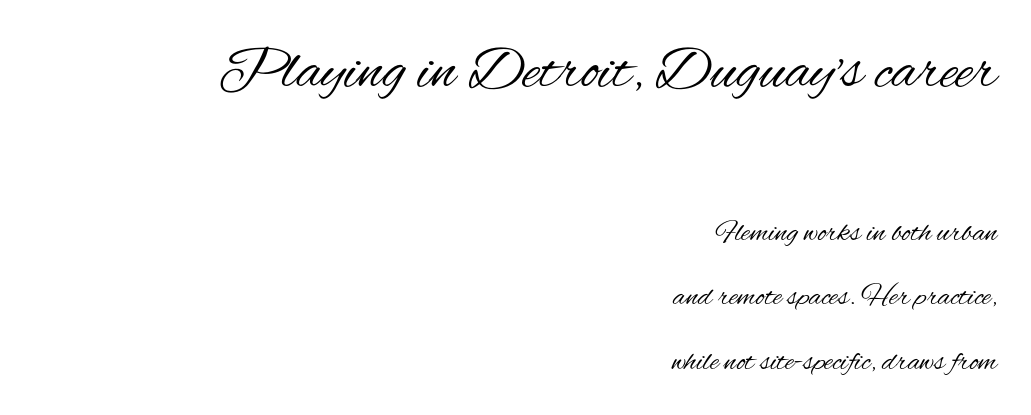
The image shows 61 px regular-weight, condensed sans-serif type; set right-aligned, loose line spacing (2.15x), normal letter spacing, not underlined; the first (top) block is 2.03x larger; medium stroke contrast and a small x-height.
